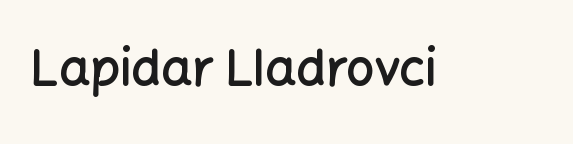
Q: Is the text bold? A: Semi-bold.
Q: Is the text italic (slanted)? A: No, it is upright.
Q: Is the typeface a serif or a sans-serif typeface? A: Sans-serif.
Q: Is the text underlined? A: No.
Q: Is the spacing between letters normal or unusually wide? A: Normal.
Q: Width (condensed, normal, or wide)? A: Normal.
Q: Stroke contrast? A: Low.
Q: x-height? A: Medium.
Q: Monospaced? A: No.
